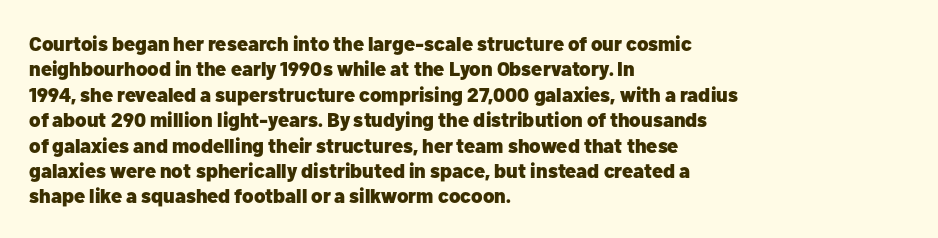
Characters follow at the spacing the type designer built in. What's the leading like? Ordinary, nothing unusual. Horizontal alignment here is leftward, the default for most running prose. The words here are not underlined. The typesetting leans heavy: a genuine bold.
